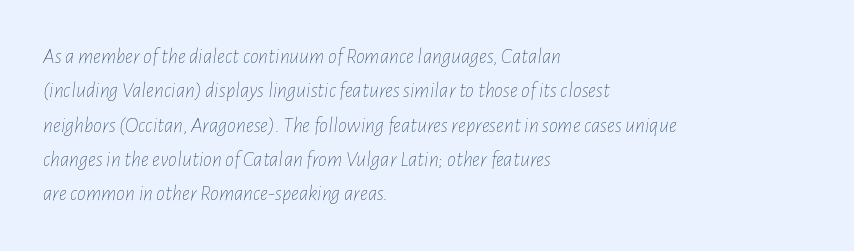
The image shows 22 px text type, italic (leaning right); set left-aligned, normal line spacing (1.56x), normal letter spacing, not underlined.
